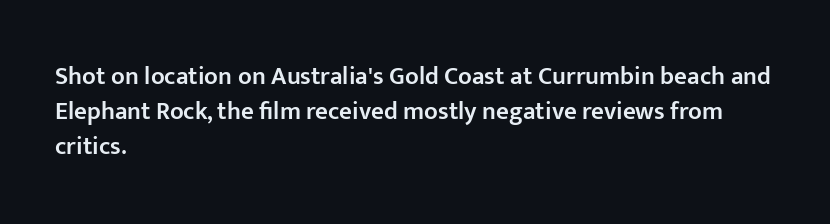
{"italic": "no", "bold": "semi", "underline": "no", "align": "left", "line_spacing": "normal", "line_spacing_ratio": 1.41, "letter_spacing": "normal", "letter_spacing_em": 0.0, "glyph_px": 25}
